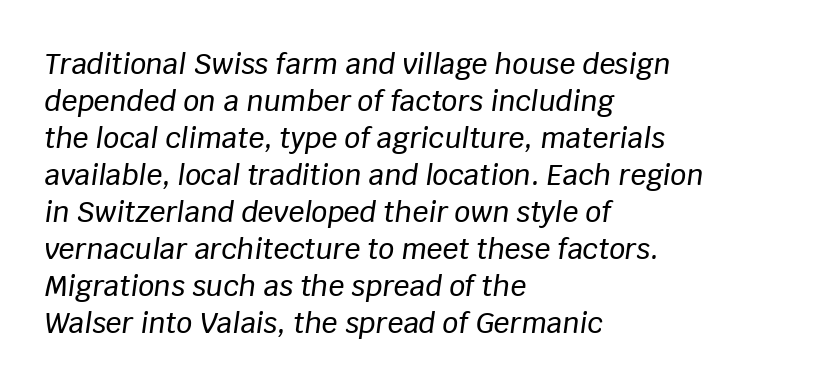
The area under the type is left untouched. Each word holds together tightly as a unit, with standard inter-letter gaps. The lines sit at an ordinary, default distance from one another. Typeset ragged right — the left edge is the straight one.
